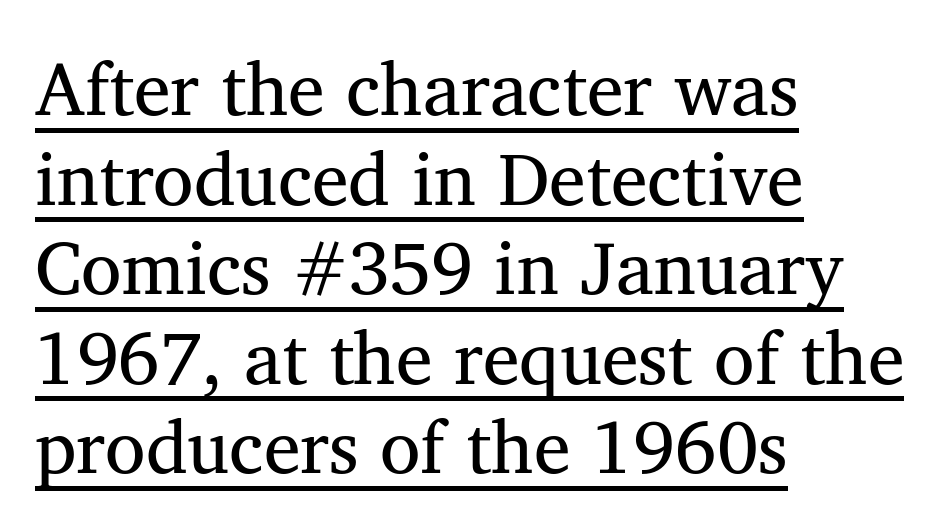
Q: Is the text bold? A: No.
Q: Is the text italic (slanted)? A: No, it is upright.
Q: Is the typeface a serif or a sans-serif typeface? A: Serif.
Q: Is the text underlined? A: Yes.
Q: How is the paragraph aligned? A: Left-aligned.
Q: Is the spacing between letters normal or unusually wide? A: Normal.
Q: Width (condensed, normal, or wide)? A: Normal.
Q: Stroke contrast? A: Medium.
Q: x-height? A: Medium.
Q: Monospaced? A: No.
